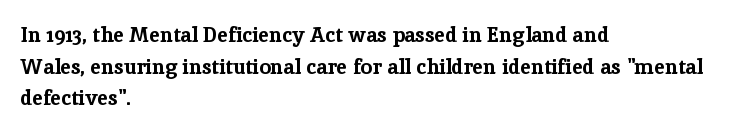
{"italic": "no", "bold": "yes", "underline": "no", "align": "left", "line_spacing": "normal", "line_spacing_ratio": 1.51, "letter_spacing": "normal", "letter_spacing_em": 0.0, "glyph_px": 21}
